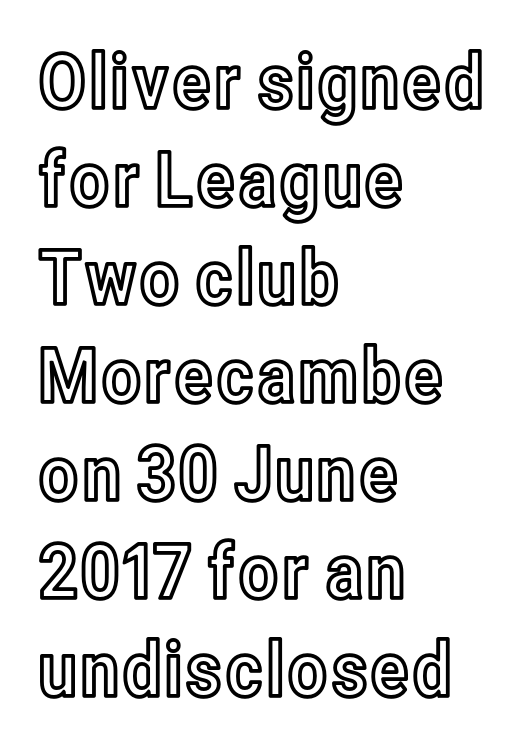
The image shows 76 px condensed type, upright; set left-aligned, normal line spacing (1.29x), normal letter spacing, not underlined; a medium x-height.
